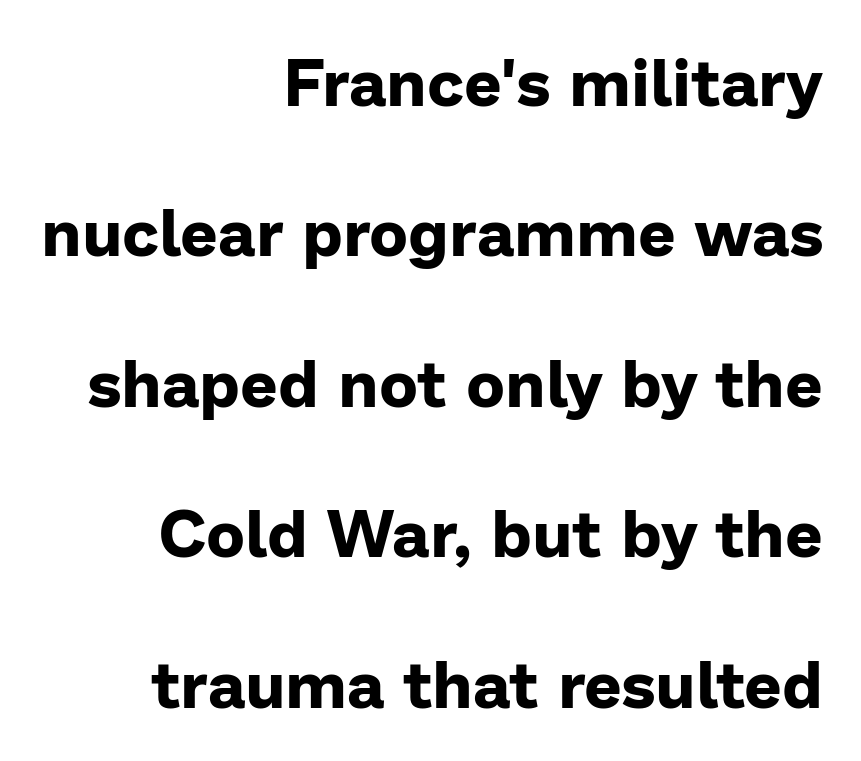
Q: Is the text bold? A: Yes.
Q: Is the text italic (slanted)? A: No, it is upright.
Q: Is the typeface a serif or a sans-serif typeface? A: Sans-serif.
Q: Is the text underlined? A: No.
Q: How is the paragraph aligned? A: Right-aligned.
Q: Is the spacing between letters normal or unusually wide? A: Normal.
Q: Is the spacing between lines tight, normal or loose? A: Loose.
Q: Width (condensed, normal, or wide)? A: Normal.
Q: Stroke contrast? A: Low.
Q: x-height? A: Medium.
Q: Monospaced? A: No.
